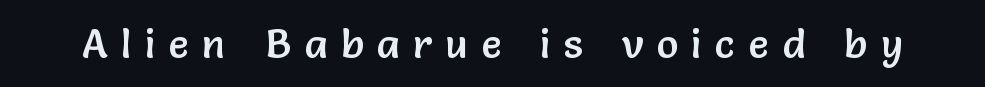
Classification — sans serif. Unmarked baselines from the first word to the last. Vertical strokes here are truly vertical. Glyph-to-glyph distance is far greater than everyday printed text.
